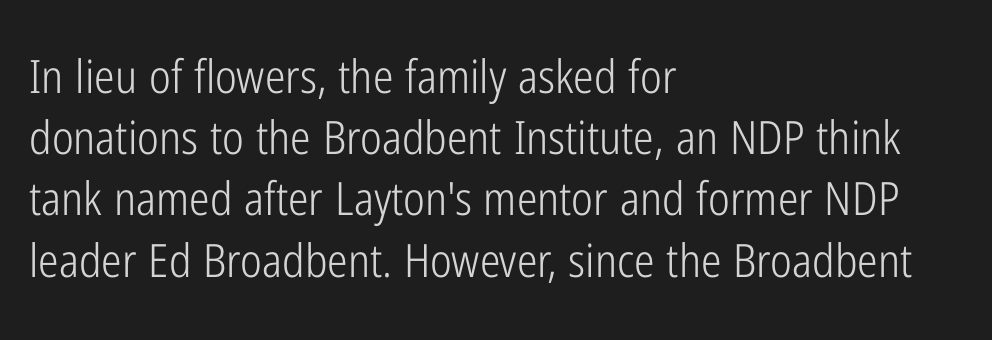
The image shows 46 px light, condensed sans-serif type, upright; set left-aligned, normal line spacing (1.33x), normal letter spacing, not underlined; low stroke contrast and a medium x-height.
